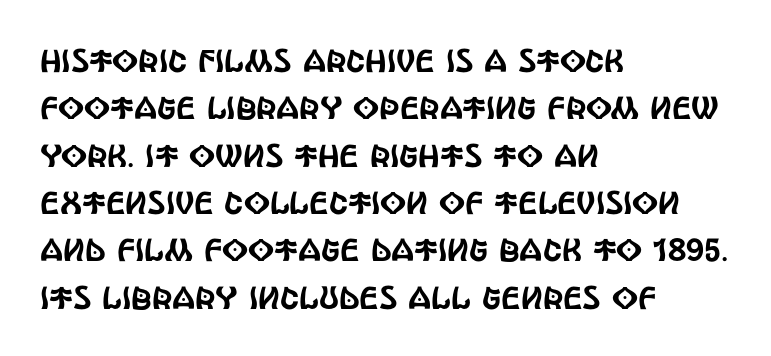
The image shows 32 px condensed sans-serif type, upright; set left-aligned, normal line spacing (1.48x), normal letter spacing, not underlined; a large x-height.
